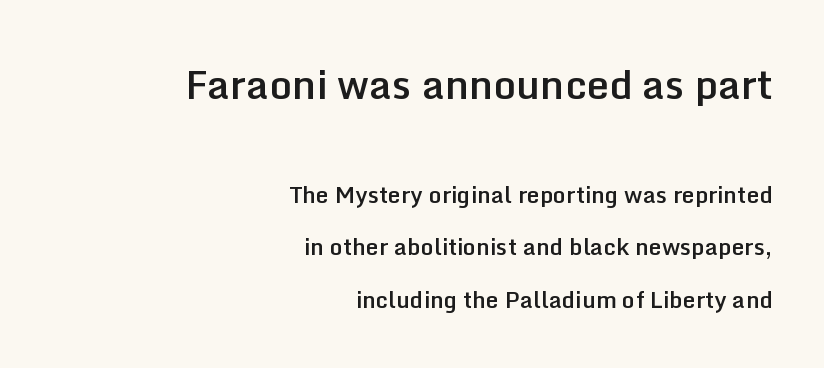
Q: Is the text bold? A: Semi-bold.
Q: Is the text italic (slanted)? A: No, it is upright.
Q: Is the typeface a serif or a sans-serif typeface? A: Sans-serif.
Q: Is the text underlined? A: No.
Q: How is the paragraph aligned? A: Right-aligned.
Q: Is the spacing between letters normal or unusually wide? A: Normal.
Q: Is the spacing between lines tight, normal or loose? A: Loose.
Q: Which block of text is set in a larger size, the first (top) or the second (bottom)? A: The first (top) one.
Q: Width (condensed, normal, or wide)? A: Normal.
Q: Stroke contrast? A: Low.
Q: x-height? A: Medium.
Q: Monospaced? A: No.
